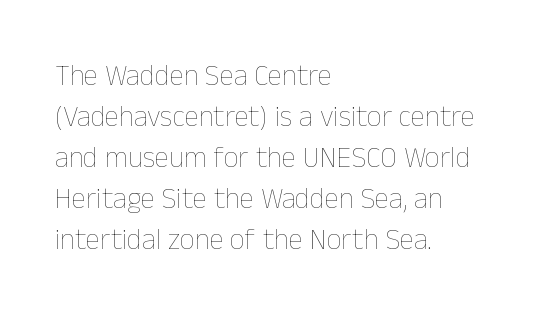
The image shows 29 px thin type, upright; set left-aligned, normal line spacing (1.41x), normal letter spacing, not underlined; low stroke contrast and a medium x-height.
